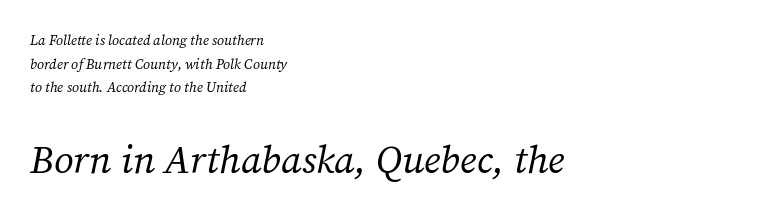
The image shows 39 px regular-weight serif type, italic (leaning right); set left-aligned, normal line spacing (1.68x), normal letter spacing, not underlined; the second (bottom) block is 2.79x larger; medium stroke contrast and a medium x-height.
